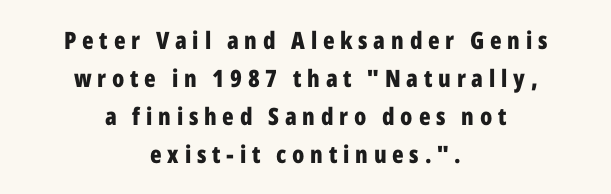
Underlining? Definitely not there. Evenly set lines give the paragraph a standard silhouette. A roman cut, with each character standing at attention. Its strokes are broad and dark, the hallmark of bold type. Where is the straight margin? There isn't one; the lines are centered. Does extra space separate the letters? Yes, quite a lot of it.
